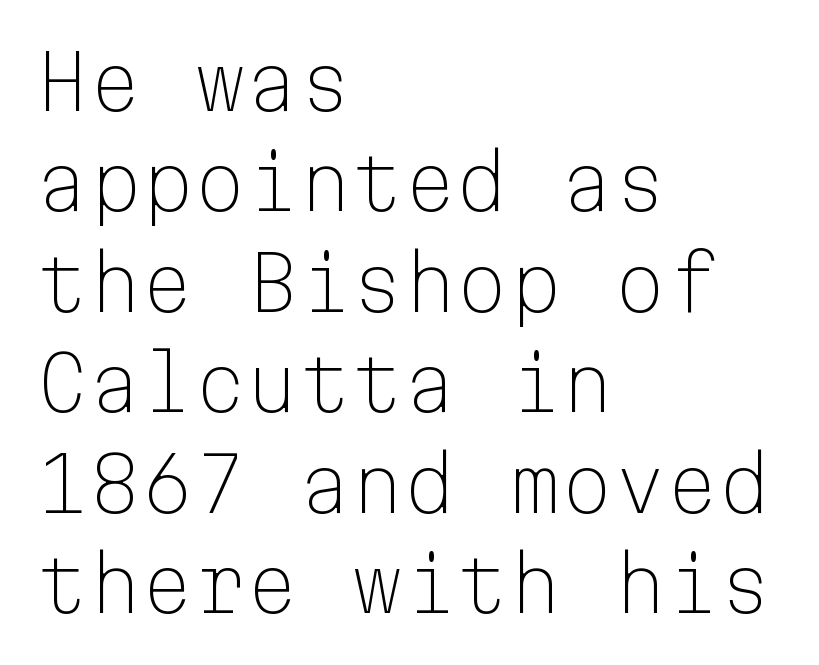
The paragraph has a hard left edge and a soft right edge. The characters are drawn with everyday or finer stroke widths. The letters march in equal steps, a hallmark of fixed-pitch type. A roman cut, with each character standing at attention.
